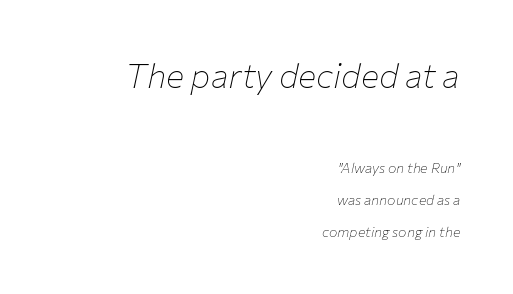
Vertical spacing — loose. All the whitespace from short lines collects on the left. This sample uses an oblique cut, with every glyph tilted off the vertical. The passage shown is not underscored anywhere. In terms of letterspacing, this is plain default setting. The composition opens big and finishes small.
